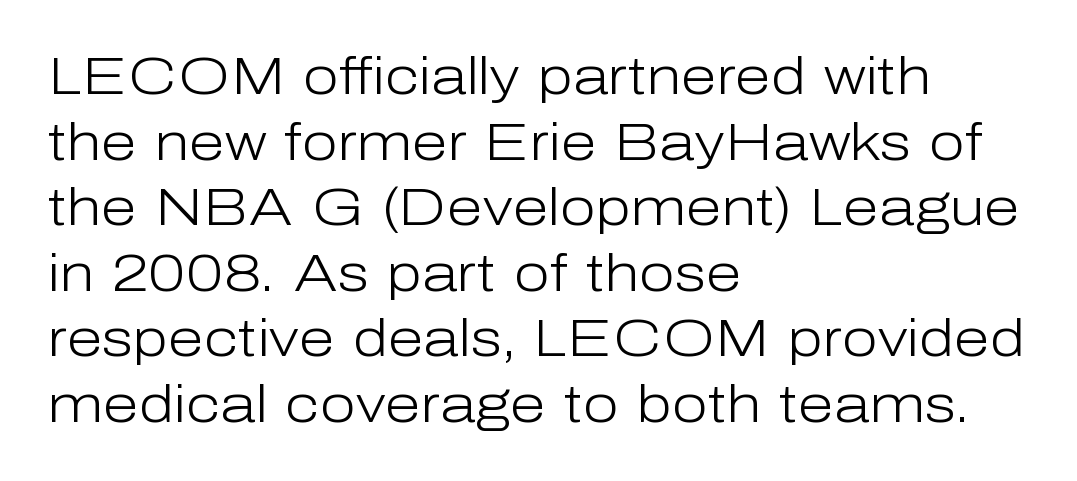
The image shows 52 px light sans-serif type, upright; set left-aligned, normal line spacing (1.26x), normal letter spacing, not underlined; low stroke contrast and a medium x-height.
